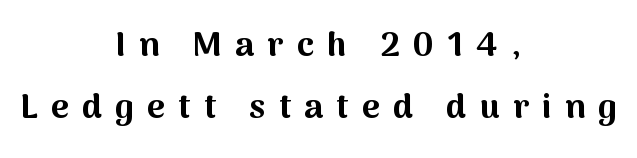
The space beneath each line is pristine and unruled. The face used here has the dense, thick strokes of a bold. This sample uses expanded letter spacing, leaving extra air between glyphs. Typeset on center — no edge is straight. Is this a sans? Yes — the strokes have no serifs. A typesetter would call this proportional, since set widths differ per character.
